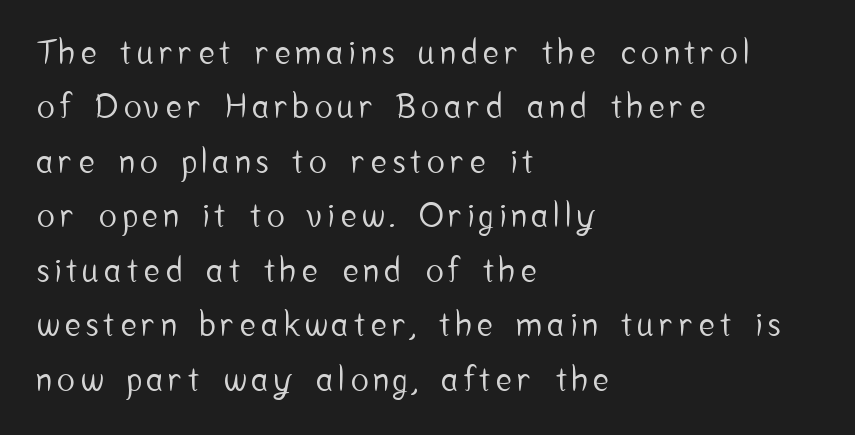
The image shows 33 px condensed sans-serif type, upright; set left-aligned, normal line spacing (1.65x), not underlined; low stroke contrast and a medium x-height.
